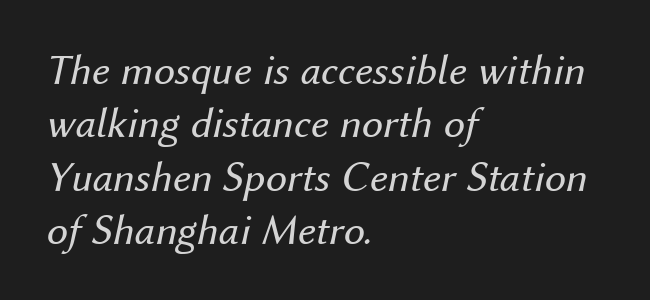
The typesetter chose a ragged-right arrangement here. Bold? No — there's no thickening of the strokes. Underline: absent. The face used here is rendered with its standard letterfit.
